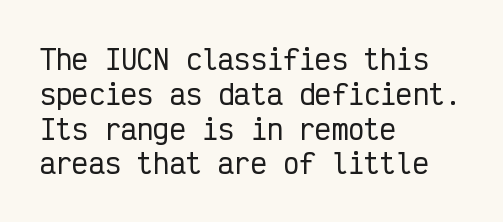
Q: Is the text italic (slanted)? A: No, it is upright.
Q: Is the text underlined? A: No.
Q: How is the paragraph aligned? A: Left-aligned.
Q: Is the spacing between letters normal or unusually wide? A: Normal.
Q: Is the spacing between lines tight, normal or loose? A: Normal.
